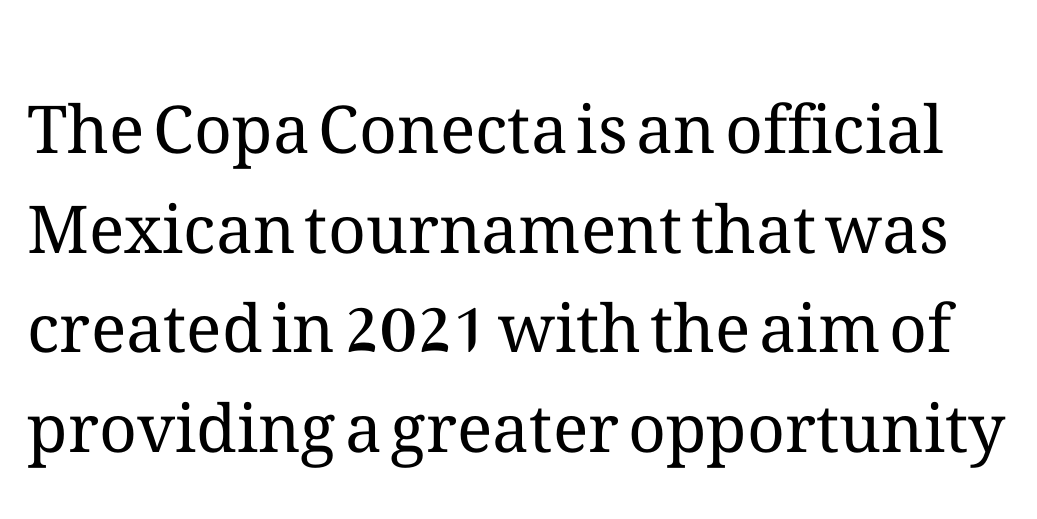
The image shows 66 px regular-weight type, upright; set normal line spacing (1.51x), normal letter spacing, not underlined; medium stroke contrast and a medium x-height.
